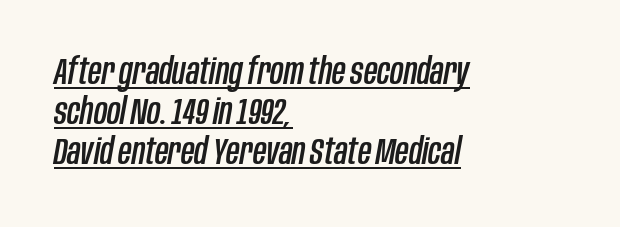
Q: Is the text italic (slanted)? A: Yes, it leans right by about 10 degrees.
Q: Is the text underlined? A: Yes.
Q: How is the paragraph aligned? A: Left-aligned.
Q: Is the spacing between letters normal or unusually wide? A: Normal.
Q: Is the spacing between lines tight, normal or loose? A: Tight.
Q: Width (condensed, normal, or wide)? A: Condensed.
Q: Stroke contrast? A: Low.
Q: x-height? A: Large.
Q: Monospaced? A: No.
